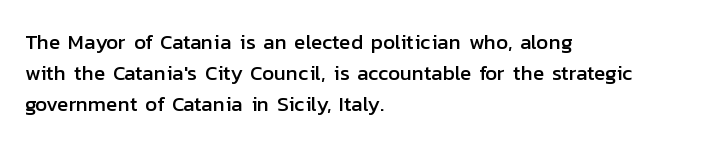
Q: Is the text italic (slanted)? A: No, it is upright.
Q: Is the text underlined? A: No.
Q: How is the paragraph aligned? A: Left-aligned.
Q: Is the spacing between letters normal or unusually wide? A: Normal.
Q: Is the spacing between lines tight, normal or loose? A: Normal.
